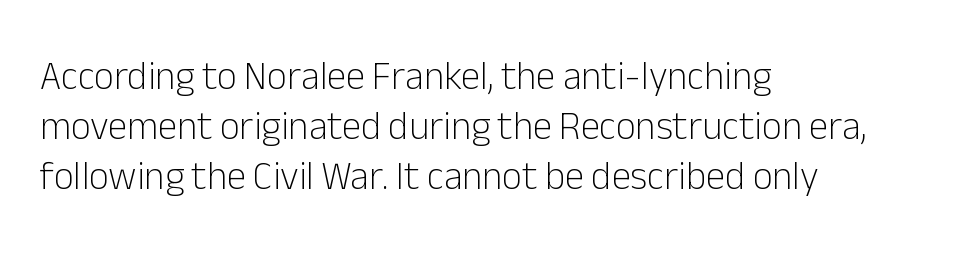
{"serif": "no", "italic": "no", "bold": "no", "weight": "light", "width": "normal", "stroke_contrast": "low", "x_height": "medium", "monospaced": "no", "underline": "no", "align": "left", "line_spacing": "normal", "line_spacing_ratio": 1.28, "letter_spacing": "normal", "letter_spacing_em": 0.0, "glyph_px": 39}
